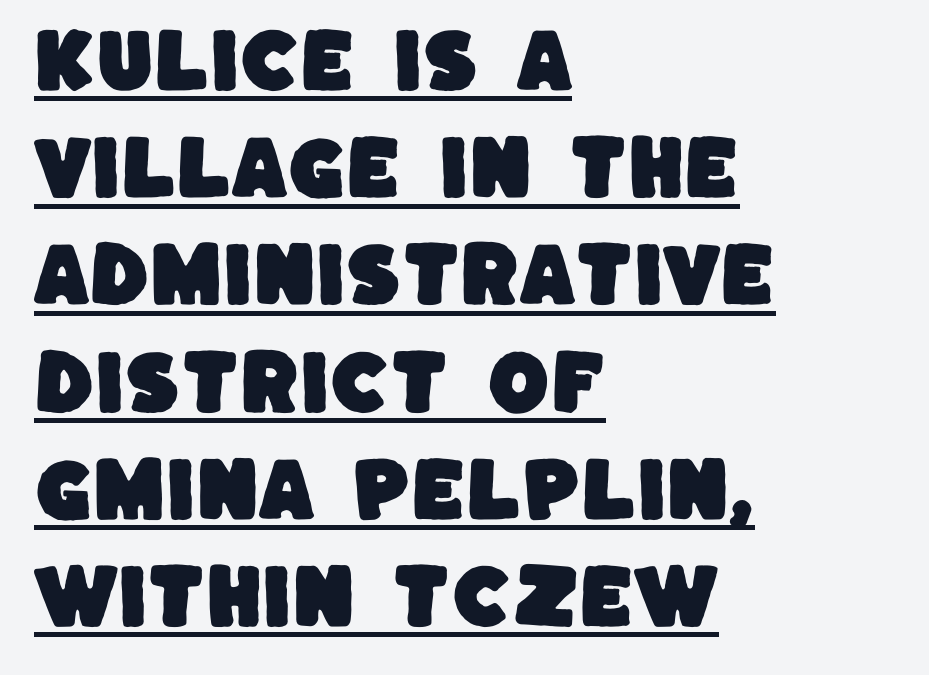
The image shows 71 px sans-serif type; set left-aligned, normal line spacing (1.51x), normal letter spacing, underlined; low stroke contrast and a large x-height.
